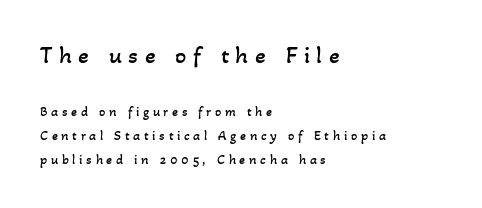
Q: Is the text bold? A: No.
Q: Is the text underlined? A: No.
Q: How is the paragraph aligned? A: Left-aligned.
Q: Is the spacing between letters normal or unusually wide? A: Unusually wide.
Q: Which block of text is set in a larger size, the first (top) or the second (bottom)? A: The first (top) one.
